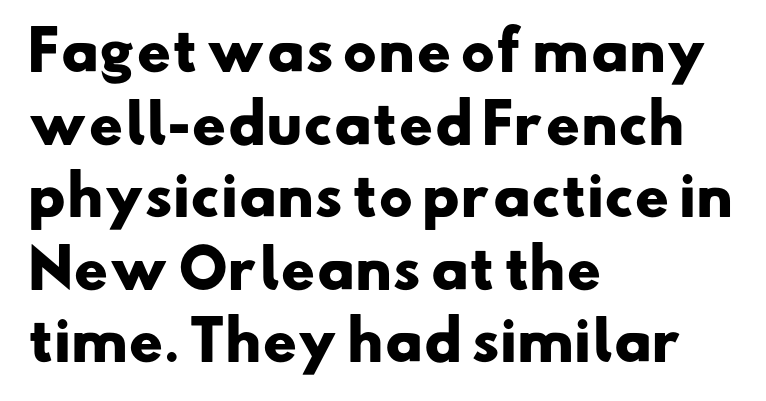
The image shows 53 px heavy, wide sans-serif type; set left-aligned, normal line spacing (1.37x), normal letter spacing, not underlined; low stroke contrast and a small x-height.
